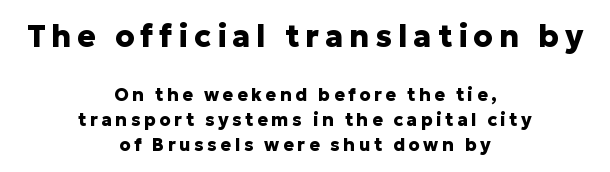
The image shows 31 px heavy sans-serif type, upright; set centered, normal line spacing (1.37x), not underlined; the first (top) block is 1.72x larger; low stroke contrast and a medium x-height.
